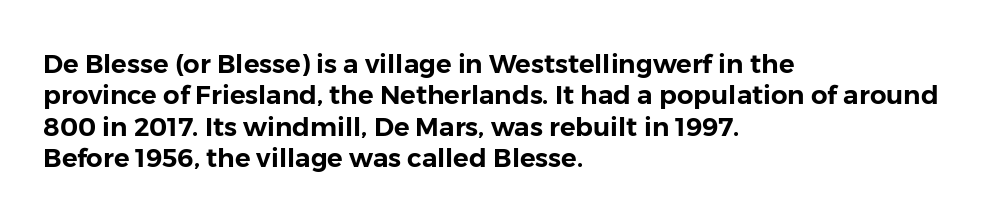
Q: Is the text italic (slanted)? A: No, it is upright.
Q: Is the text underlined? A: No.
Q: How is the paragraph aligned? A: Left-aligned.
Q: Is the spacing between letters normal or unusually wide? A: Normal.
